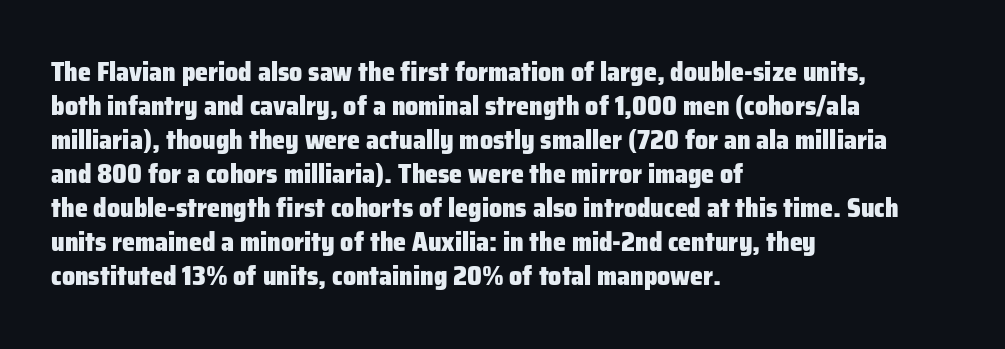
Typeset ragged right — the left edge is the straight one. Words float on clear page, feet unadorned. Vertically, the passage feels balanced, rows spaced as you'd expect. This sample uses plain, unmodified letter spacing. Summary of weight: heavy, a full bold. Characters remain perfectly vertical along every line.
